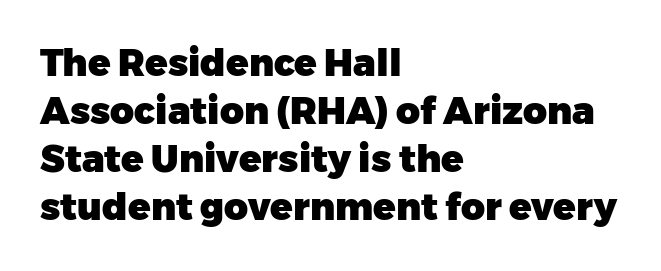
The image shows 37 px heavy sans-serif type, upright; set left-aligned, normal line spacing (1.3x), normal letter spacing, not underlined; low stroke contrast and a medium x-height.
